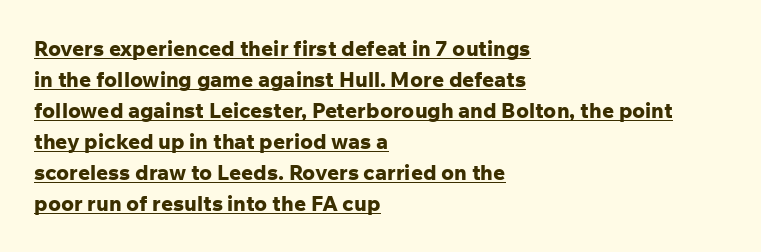
Q: Is the text bold? A: Yes.
Q: Is the text italic (slanted)? A: No, it is upright.
Q: Is the text underlined? A: Yes.
Q: How is the paragraph aligned? A: Left-aligned.
Q: Is the spacing between letters normal or unusually wide? A: Normal.
Q: Is the spacing between lines tight, normal or loose? A: Normal.
